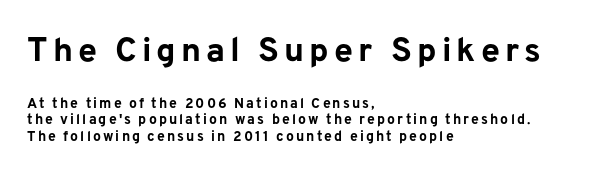
Style check: upright. Looks like regular typesetting: each glyph gets only the width it needs. Any mark beneath the type? The region is blank. In this sample the first text group is rendered at the bigger scale. Typesetter's note: full bold, strokes at maximum text heaviness. Letterform terminals end flat and unadorned throughout the passage.
